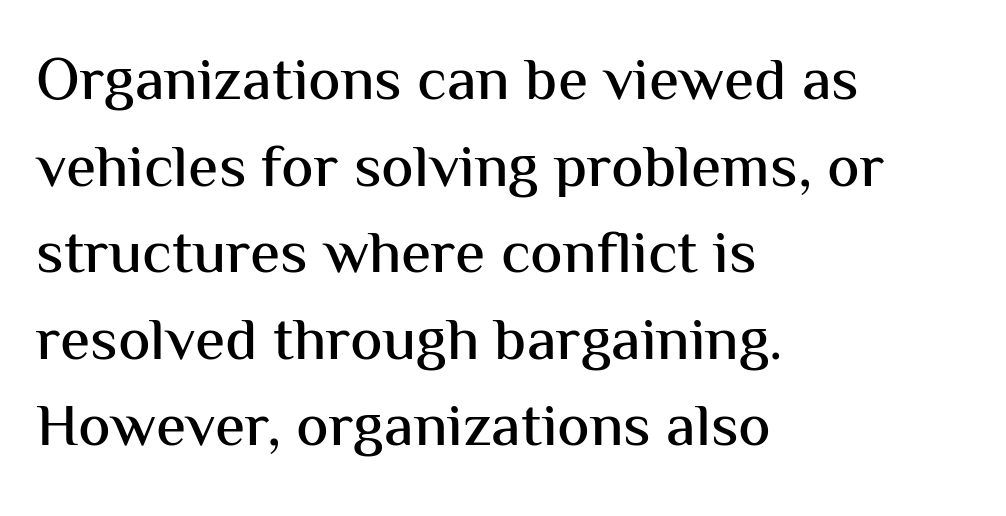
Q: Is the text italic (slanted)? A: No, it is upright.
Q: Is the typeface a serif or a sans-serif typeface? A: Sans-serif.
Q: Is the text underlined? A: No.
Q: How is the paragraph aligned? A: Left-aligned.
Q: Is the spacing between letters normal or unusually wide? A: Normal.
Q: Is the spacing between lines tight, normal or loose? A: Normal.
Q: Width (condensed, normal, or wide)? A: Normal.
Q: Stroke contrast? A: Medium.
Q: x-height? A: Medium.
Q: Monospaced? A: No.
